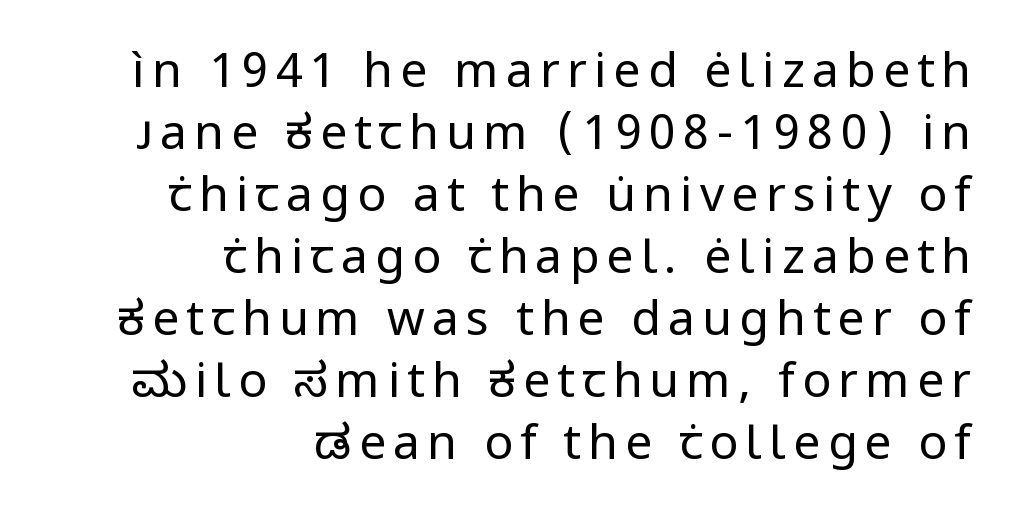
Honestly, the row spacing looks completely unremarkable. Is this a fixed-width face? No — the glyphs have proportional, varying widths. A roman cut, with each character standing at attention. Each line ends at the same right margin while the left side varies.
